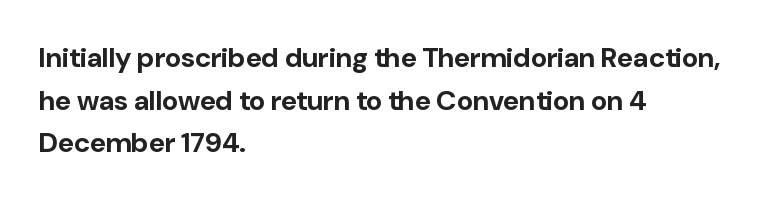
Each letter keeps its own natural width here, so spacing adapts to shape. Its strokes are broad and dark, the hallmark of bold type. The font's upright variant was chosen for this text. Classification — sans serif. Just letters on the line, the space beneath them empty. A normal amount of white space separates one row of letters from the next.
